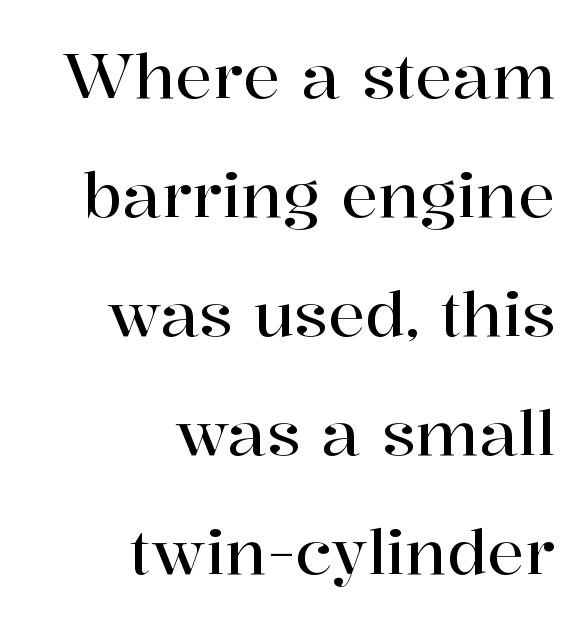
{"serif": "yes", "italic": "no", "width": "normal", "stroke_contrast": "high", "x_height": "medium", "monospaced": "no", "underline": "no", "align": "right", "line_spacing": "loose", "line_spacing_ratio": 1.92, "letter_spacing": "normal", "letter_spacing_em": 0.0, "glyph_px": 62}
